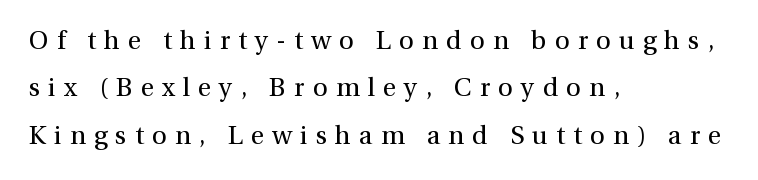
Q: Is the text bold? A: No.
Q: Is the text italic (slanted)? A: No, it is upright.
Q: Is the text underlined? A: No.
Q: How is the paragraph aligned? A: Left-aligned.
Q: Is the spacing between letters normal or unusually wide? A: Unusually wide.
